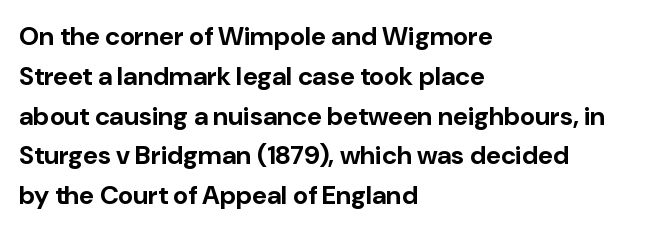
{"italic": "no", "bold": "yes", "underline": "no", "align": "left", "line_spacing": "normal", "line_spacing_ratio": 1.53, "letter_spacing": "normal", "letter_spacing_em": 0.0, "glyph_px": 26}
